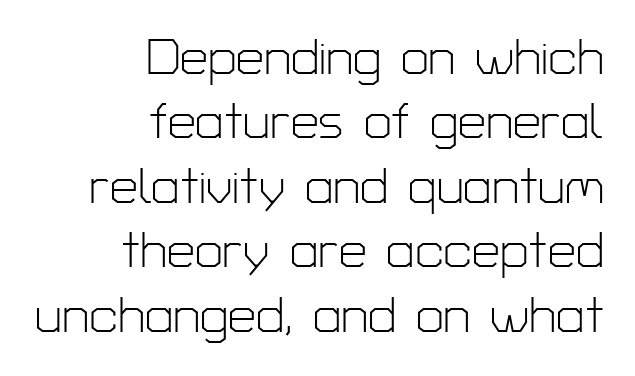
Any mark beneath the type? The region is blank. These lines are rendered in a variable-pitch font. No chunkiness to these letters — they're not bold. The tracking reads as untouched default to a designer's eye. The leading is moderate, giving the passage an even texture. A sans-serif font was chosen for this passage.
